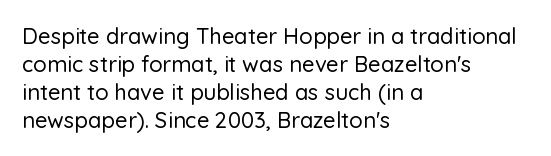
In terms of leading, this rendering sits right in the middle. Do the letters lean? They stand straight. These lines stack with their left ends in a neat column. The zone under the glyphs is completely vacant. The letters sit at their default tracking, neither squeezed nor spread.
